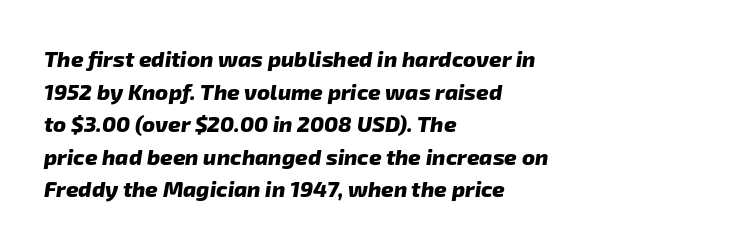
{"bold": "yes", "underline": "no", "align": "left", "line_spacing": "normal", "line_spacing_ratio": 1.48, "letter_spacing": "normal", "letter_spacing_em": 0.0, "glyph_px": 22}
